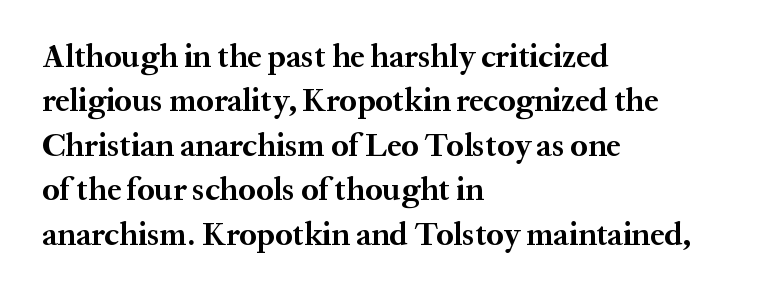
The image shows 32 px bold serif type, upright; set left-aligned, normal line spacing (1.39x), normal letter spacing, not underlined; medium stroke contrast and a medium x-height.
